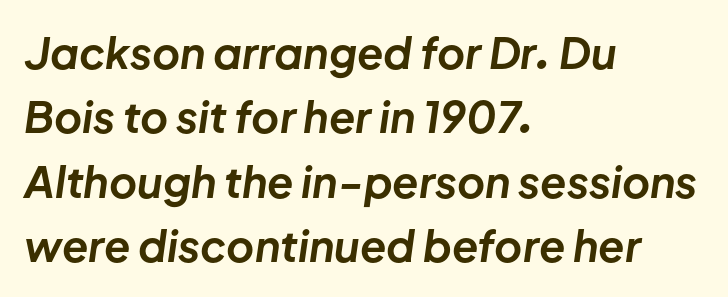
The image shows 43 px bold type, italic (leaning right); set left-aligned, normal line spacing (1.5x), normal letter spacing, not underlined; low stroke contrast and a medium x-height.
